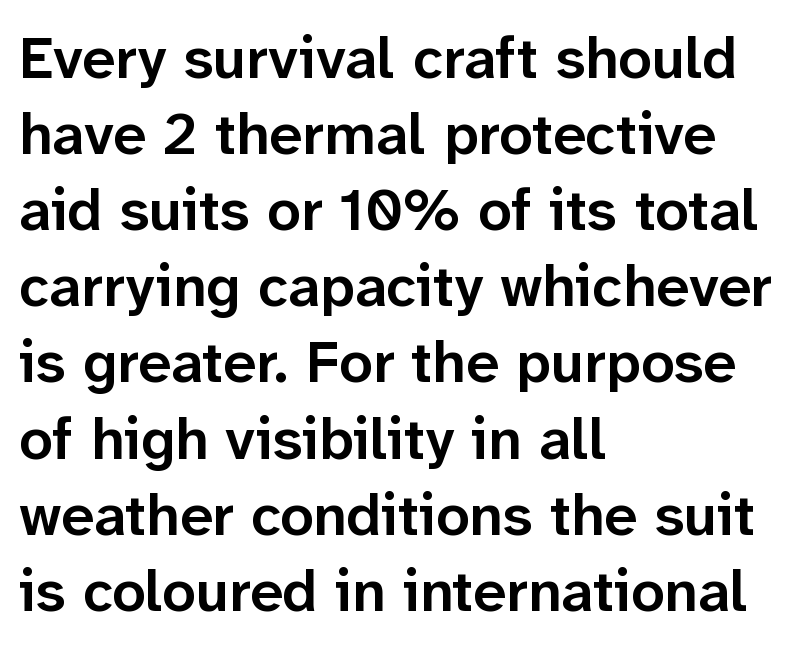
A somewhat darkened texture: the type is semibold rather than bold. What kind of face is this? One without serifs — a sans. Normally led — the rows are evenly, conventionally spaced. The passage is arranged the way most books set body copy — flush left.
